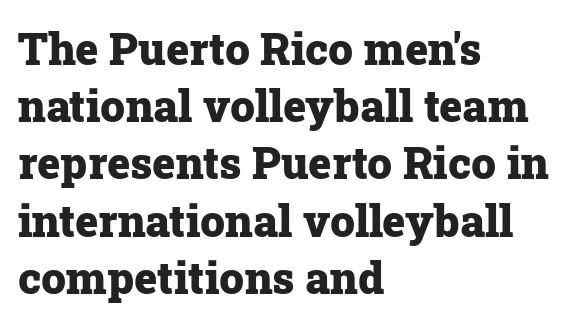
Q: Is the text bold? A: Yes.
Q: Is the text italic (slanted)? A: No, it is upright.
Q: Is the typeface a serif or a sans-serif typeface? A: Serif.
Q: Is the text underlined? A: No.
Q: How is the paragraph aligned? A: Left-aligned.
Q: Is the spacing between letters normal or unusually wide? A: Normal.
Q: Is the spacing between lines tight, normal or loose? A: Normal.
Q: Width (condensed, normal, or wide)? A: Normal.
Q: Stroke contrast? A: Low.
Q: x-height? A: Medium.
Q: Monospaced? A: No.
